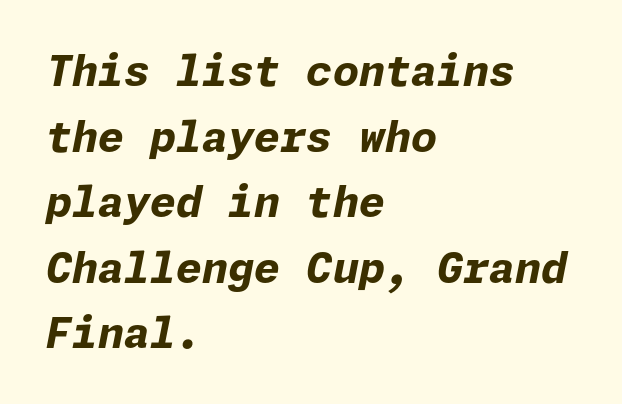
There's an unmistakable incline to the writing here. Leading: standard. Descenders hang freely into open space. Its strokes are broad and dark, the hallmark of bold type. Nothing unusual about the tracking: characters are spaced as the font intends.
